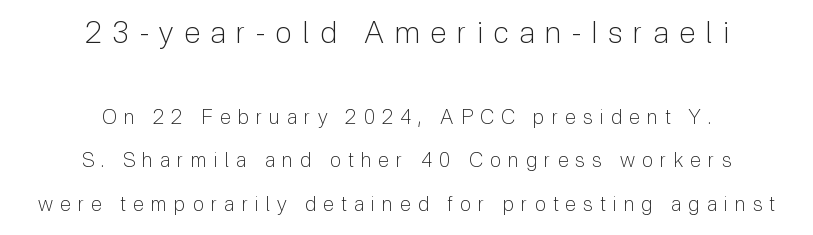
The passage is arranged like a title page — every line centered. The font's upright variant was chosen for this text. These lines have a slow, spaced-out rhythm from letter to letter. The glyphs are unaccompanied by any horizontal stroke below them.
